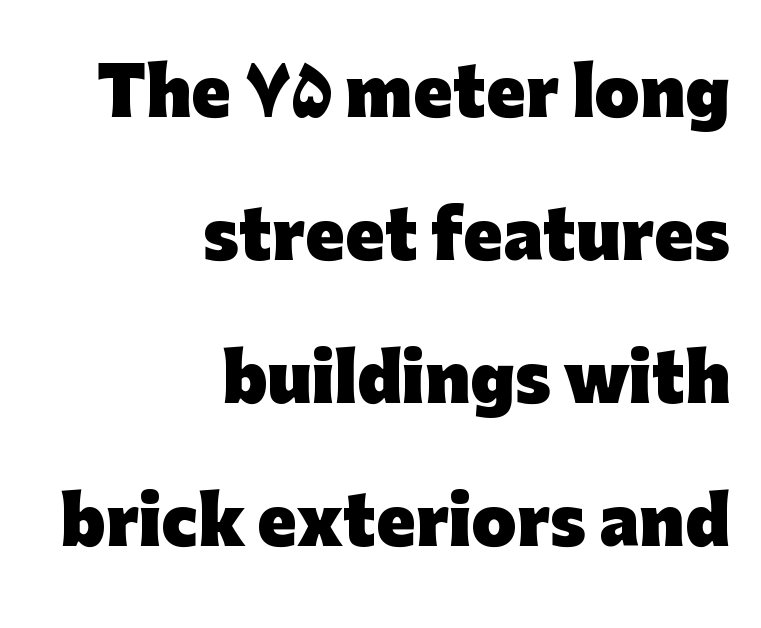
The rendering keeps characters at their native spacing. Rows of type keep a wide berth in the vertical direction. Thick stems and heavy bowls — unmistakably bold. Check the space under the baseline: it is left empty.
